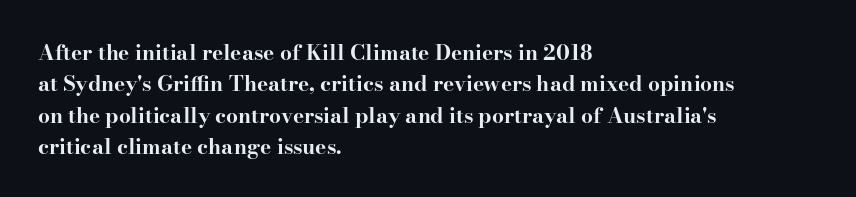
The passage shown is emphatically bold. The specimen reads as upright at a glance. Alignment: flush left. What stands out about the letter spacing? Nothing — it is the standard amount. The block of text has a typical density, with ordinary space between rows. The words here are not underlined.
